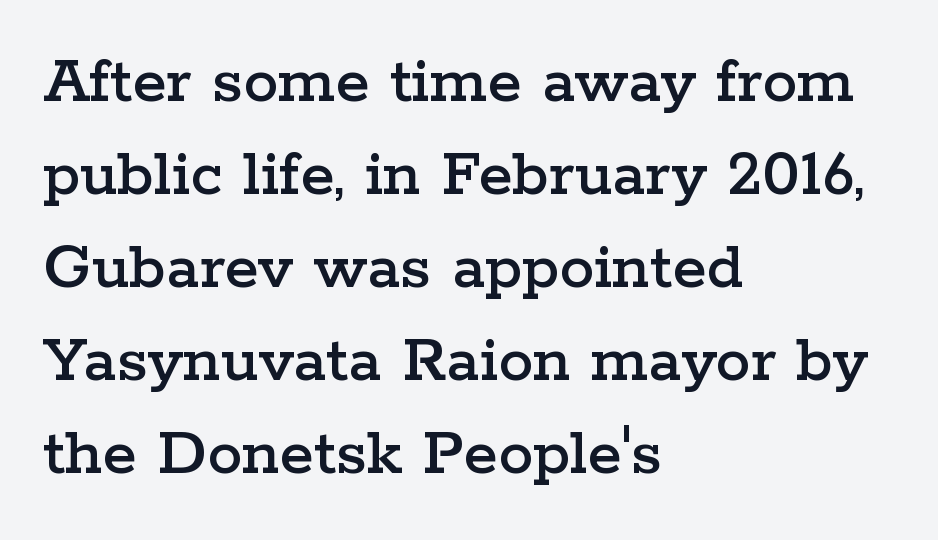
The image shows 70 px wide serif type, upright; set left-aligned, normal line spacing (1.33x), normal letter spacing, not underlined; low stroke contrast and a medium x-height.
